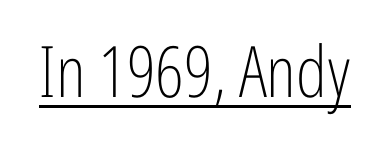
The string is rendered with underlining switched on. Caption: face not bold, strokes unweighted. The lettering stays uniformly vertical, giving the passage a roman look. The glyphs in this specimen are sans serif. Varying glyph widths throughout — classic text-font behaviour. These lines keep a tight, regular rhythm from letter to letter.
